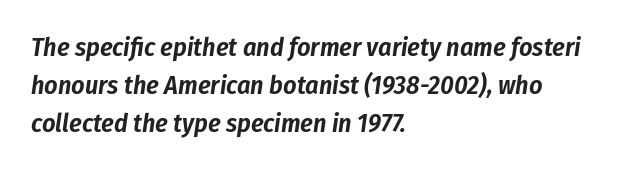
The image shows 26 px text type, italic (leaning right); set left-aligned, normal line spacing (1.46x), normal letter spacing, not underlined.
